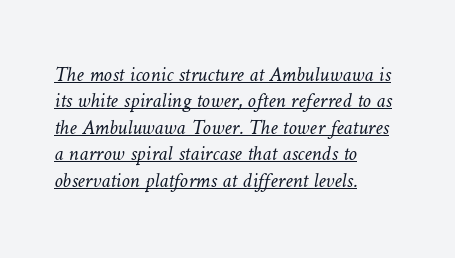
The image shows 21 px text type; set left-aligned, normal line spacing (1.26x), normal letter spacing, underlined.
